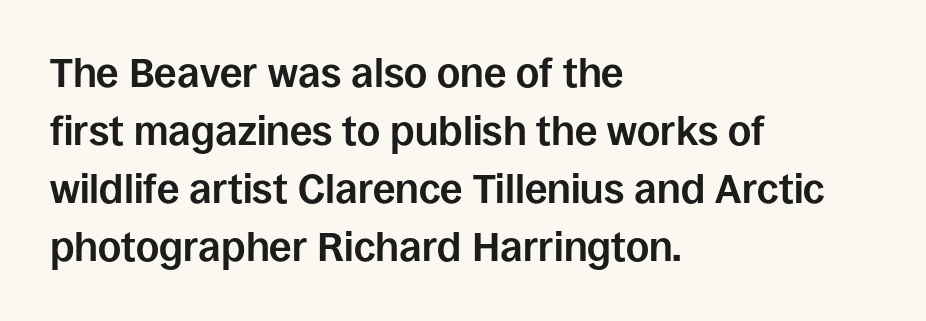
Note: no serifs on the glyphs. The typesetting leans heavy: a genuine bold. Casual observation: everything's shoved over to the left. A typesetter would call this proportional, since set widths differ per character. Reading down the column, the eye jumps a familiar distance to each next line.
